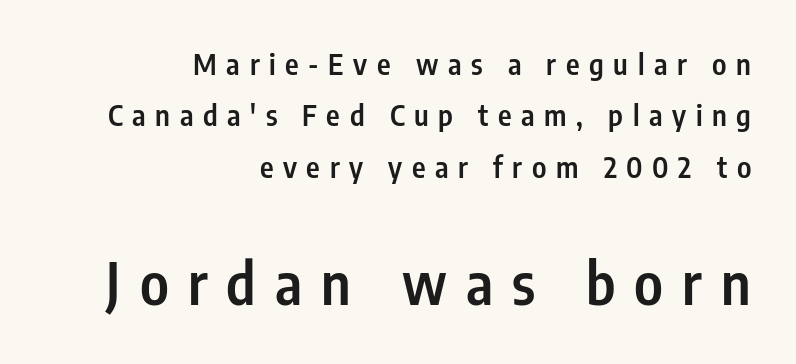
{"serif": "no", "italic": "no", "bold": "semi", "weight": "semibold", "width": "condensed", "stroke_contrast": "low", "x_height": "medium", "monospaced": "no", "underline": "no", "align": "right", "line_spacing_ratio": 1.77, "letter_spacing": "wide", "letter_spacing_em": 0.33, "larger_block": "second", "size_ratio": 2.0, "glyph_px": 58}
